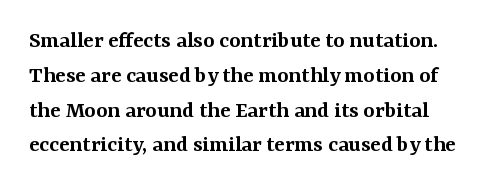
Q: Is the text bold? A: Semi-bold.
Q: Is the text italic (slanted)? A: No, it is upright.
Q: Is the text underlined? A: No.
Q: How is the paragraph aligned? A: Left-aligned.
Q: Is the spacing between letters normal or unusually wide? A: Normal.
Q: Is the spacing between lines tight, normal or loose? A: Normal.
